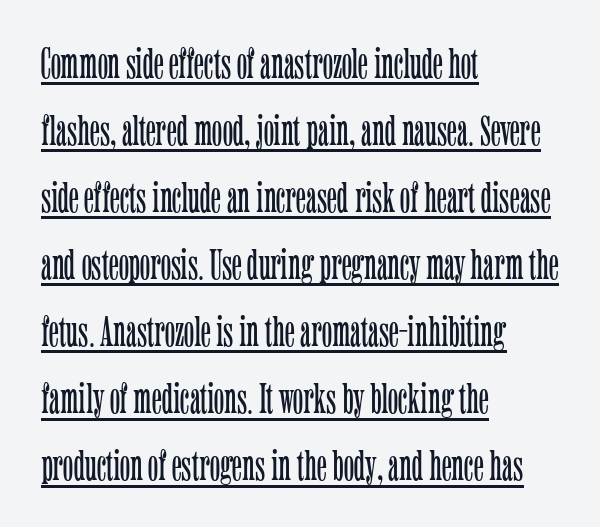
Proportional: the letters do not fall into vertical columns. What decoration does the sample have? An underline. Students, observe: this is what conventionally led text looks like. A typesetter would mark this as roman, not italic.
